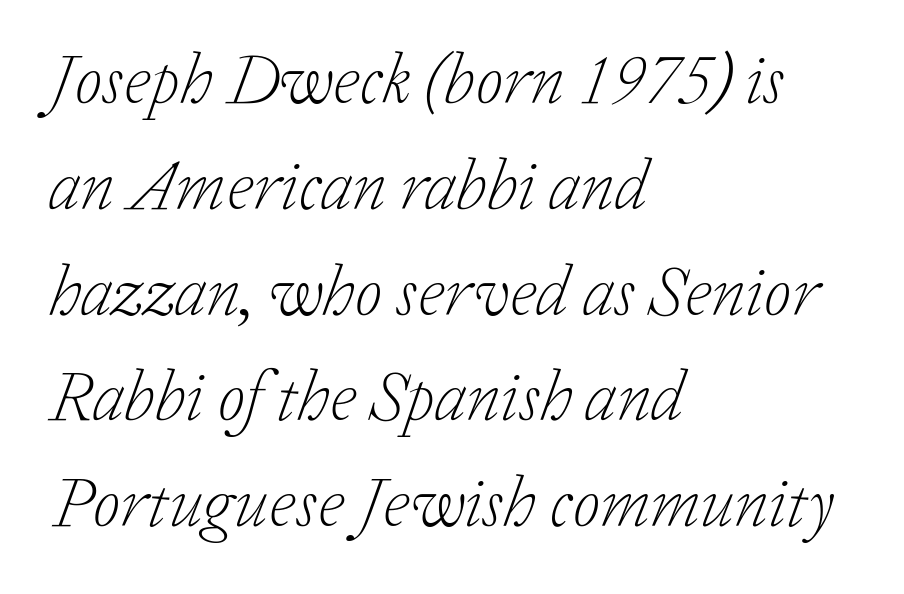
Q: Is the text bold? A: No.
Q: Is the text italic (slanted)? A: Yes, it leans right by about 20 degrees.
Q: Is the typeface a serif or a sans-serif typeface? A: Serif.
Q: Is the text underlined? A: No.
Q: How is the paragraph aligned? A: Left-aligned.
Q: Is the spacing between letters normal or unusually wide? A: Normal.
Q: Is the spacing between lines tight, normal or loose? A: Normal.
Q: Width (condensed, normal, or wide)? A: Normal.
Q: Stroke contrast? A: Low.
Q: x-height? A: Medium.
Q: Monospaced? A: No.
